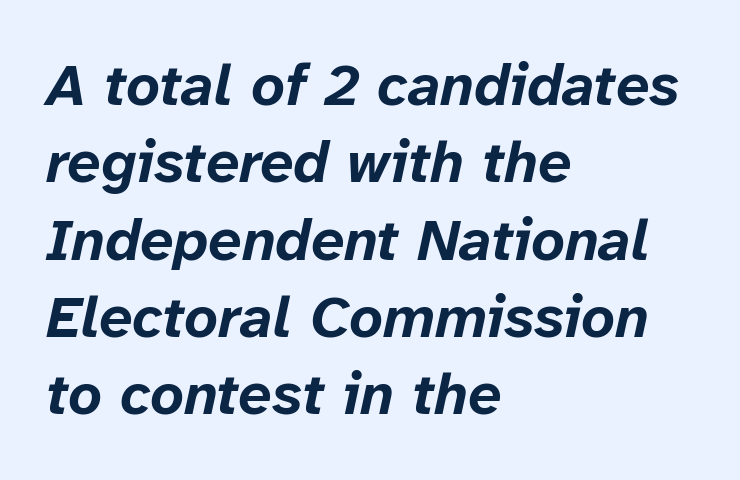
All the whitespace from short lines collects on the right. These lines are rendered in a variable-pitch font. Underlining? Definitely not there. Slanted lettering throughout. Successive baselines arrive at the customary interval. No extra tracking has been applied to these lines.
